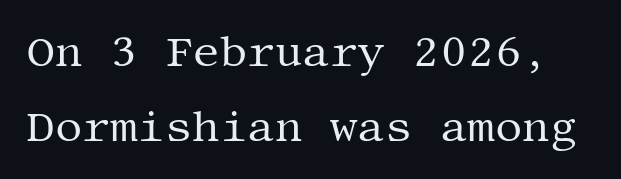
The image shows 43 px regular-weight serif type, upright; set line spacing 1.74x, normal letter spacing, not underlined; medium stroke contrast and a large x-height.
